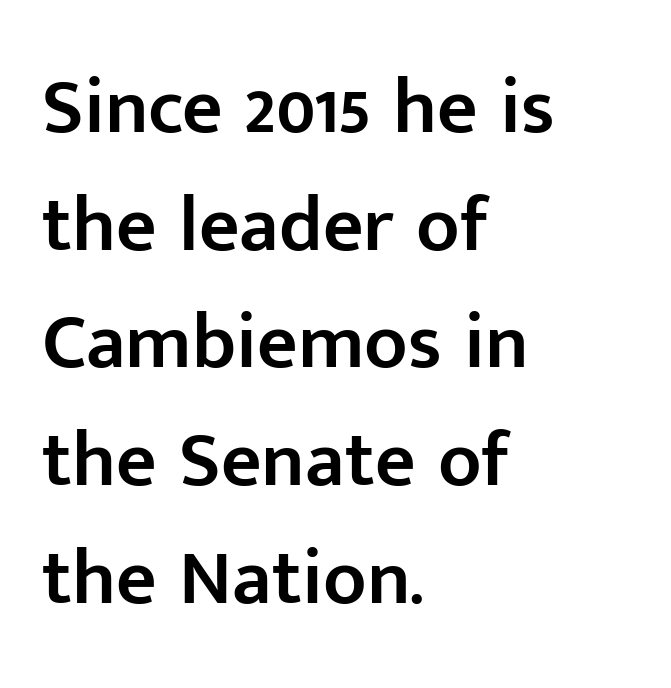
{"serif": "no", "italic": "no", "bold": "semi", "weight": "semibold", "width": "normal", "stroke_contrast": "low", "x_height": "medium", "monospaced": "no", "underline": "no", "align": "left", "line_spacing": "normal", "line_spacing_ratio": 1.49, "letter_spacing": "normal", "letter_spacing_em": 0.0, "glyph_px": 79}
